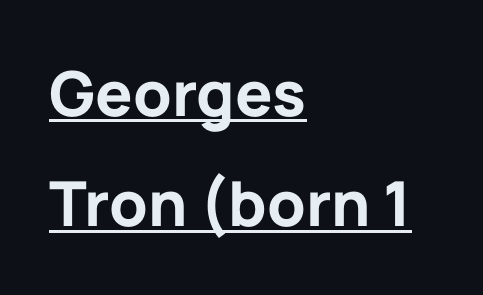
{"serif": "no", "italic": "no", "bold": "yes", "weight": "bold", "width": "normal", "stroke_contrast": "low", "x_height": "medium", "monospaced": "no", "underline": "yes", "align": "left", "line_spacing_ratio": 1.78, "letter_spacing": "normal", "letter_spacing_em": 0.0, "glyph_px": 62}
